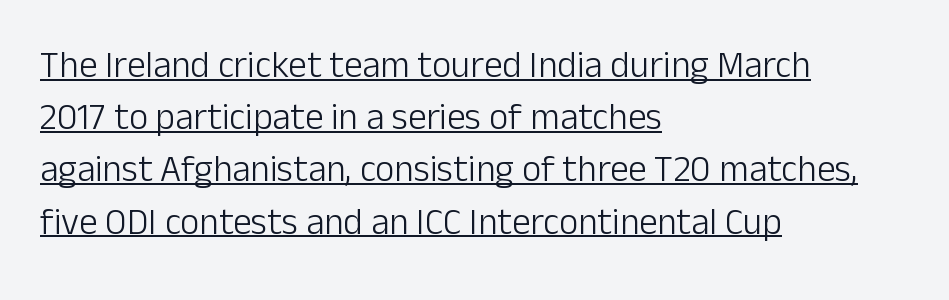
Q: Is the text bold? A: No.
Q: Is the text italic (slanted)? A: No, it is upright.
Q: Is the typeface a serif or a sans-serif typeface? A: Sans-serif.
Q: Is the text underlined? A: Yes.
Q: How is the paragraph aligned? A: Left-aligned.
Q: Is the spacing between letters normal or unusually wide? A: Normal.
Q: Is the spacing between lines tight, normal or loose? A: Normal.
Q: Width (condensed, normal, or wide)? A: Normal.
Q: Stroke contrast? A: Low.
Q: x-height? A: Medium.
Q: Monospaced? A: No.
